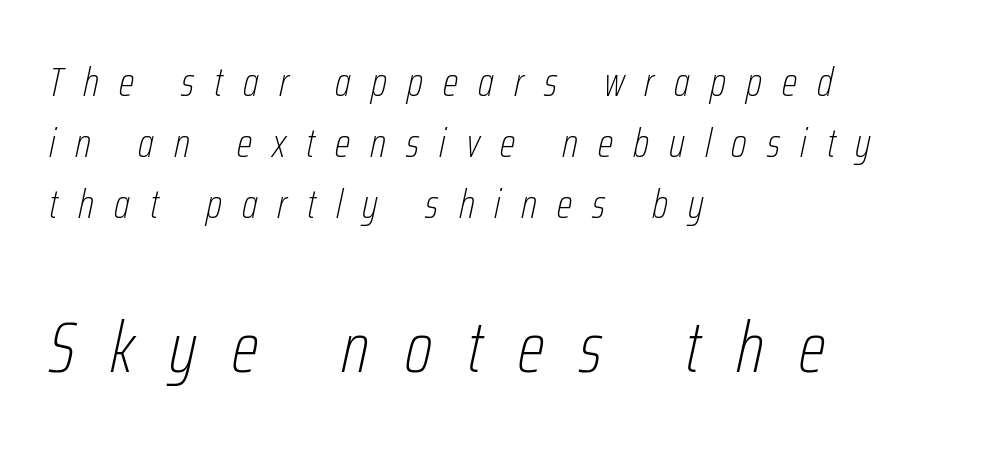
Visually, the bottom section dominates because its glyphs are scaled up. On a weight scale, this lands at 450 or below. The area under the type is left untouched. The letters are spread apart with noticeably loose tracking.
